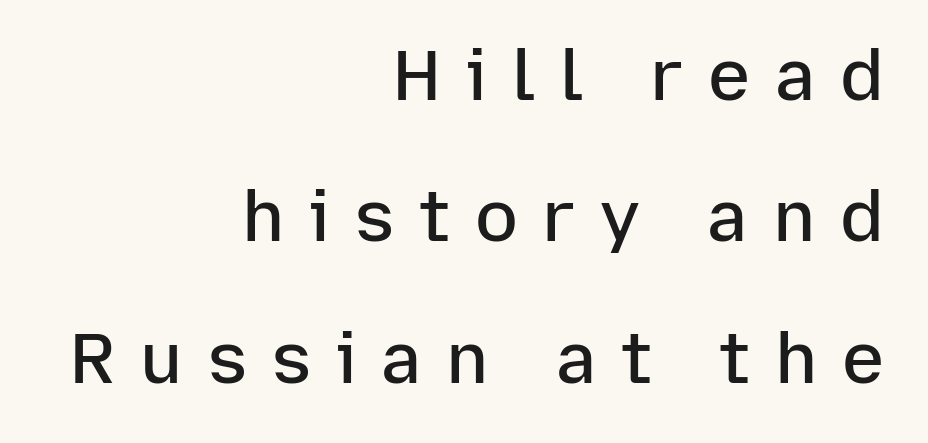
Nope, not italic — everything's standing straight. Think of a printed novel: that variable character pitch is what you see here. These lines carry some extra weight — a demibold, not a full bold. Unlike a traditional serif, this face leaves its strokes unadorned.
